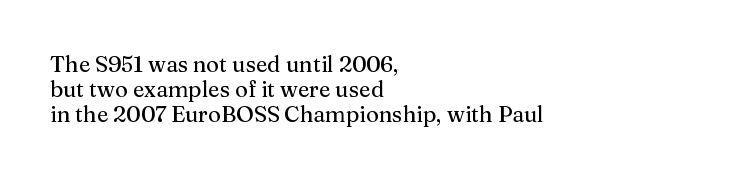
The image shows 22 px text type, upright; set left-aligned, tight line spacing (1.14x), normal letter spacing, not underlined.
